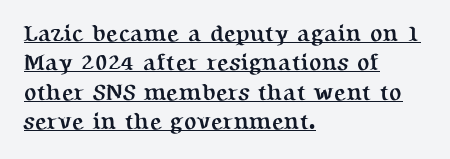
Q: Is the text bold? A: Yes.
Q: Is the text italic (slanted)? A: No, it is upright.
Q: Is the text underlined? A: Yes.
Q: How is the paragraph aligned? A: Left-aligned.
Q: Is the spacing between letters normal or unusually wide? A: Normal.
Q: Is the spacing between lines tight, normal or loose? A: Normal.
